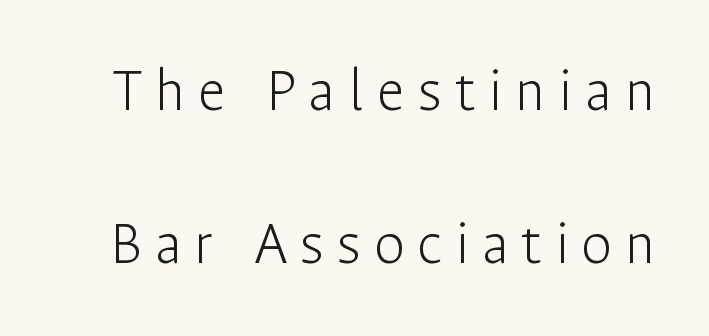
{"serif": "no", "italic": "no", "bold": "no", "weight": "light", "width": "normal", "stroke_contrast": "low", "x_height": "medium", "monospaced": "no", "underline": "no", "line_spacing": "loose", "line_spacing_ratio": 2.46, "letter_spacing": "wide", "letter_spacing_em": 0.21, "glyph_px": 62}
